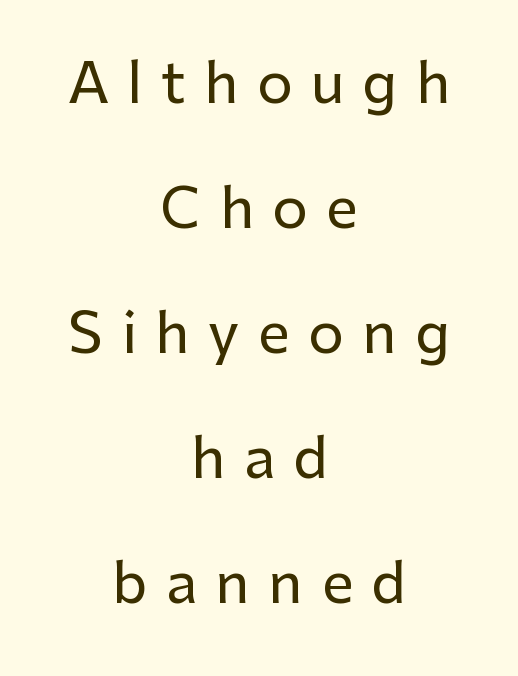
{"serif": "no", "italic": "no", "width": "normal", "stroke_contrast": "low", "x_height": "medium", "monospaced": "no", "underline": "no", "align": "center", "line_spacing": "loose", "line_spacing_ratio": 2.23, "letter_spacing": "wide", "letter_spacing_em": 0.33, "glyph_px": 56}
